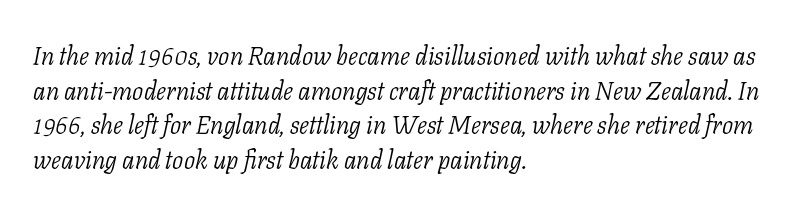
The image shows 25 px text type, italic (leaning right); set left-aligned, normal line spacing (1.39x), normal letter spacing, not underlined.
